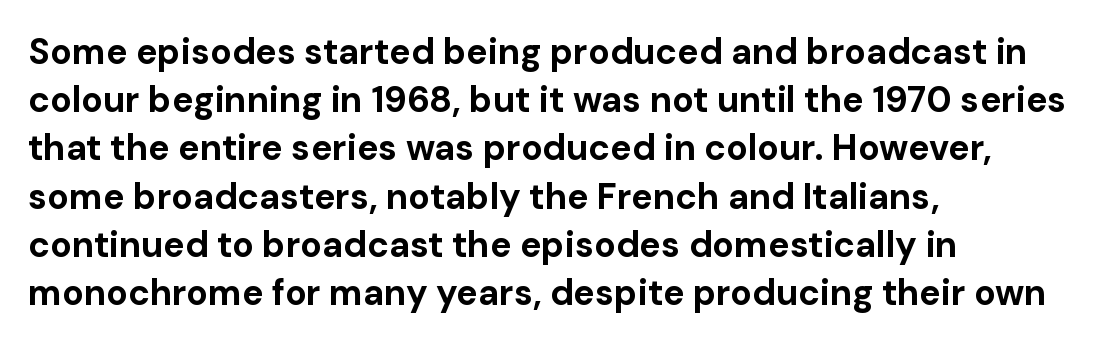
{"serif": "no", "italic": "no", "bold": "yes", "weight": "bold", "width": "normal", "stroke_contrast": "low", "x_height": "medium", "monospaced": "no", "underline": "no", "align": "left", "line_spacing": "normal", "line_spacing_ratio": 1.34, "letter_spacing": "normal", "letter_spacing_em": 0.0, "glyph_px": 36}
